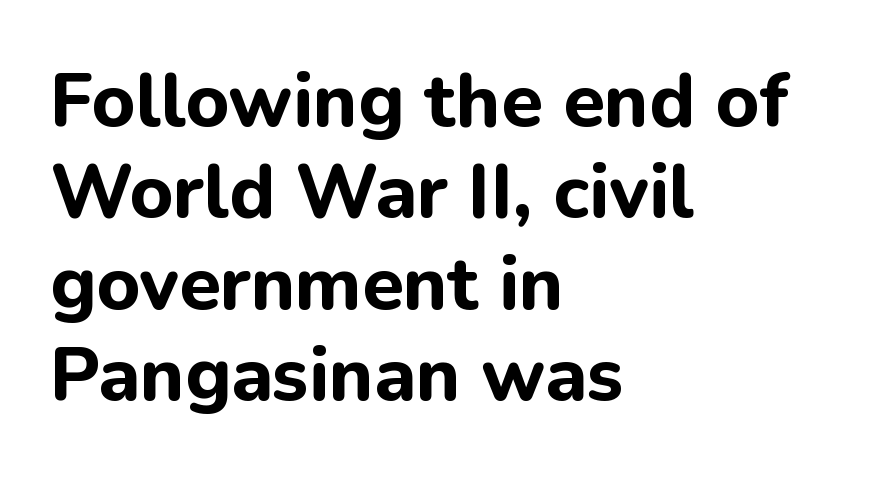
The image shows 75 px bold sans-serif type, upright; set left-aligned, line spacing 1.22x, normal letter spacing, not underlined; low stroke contrast and a medium x-height.
